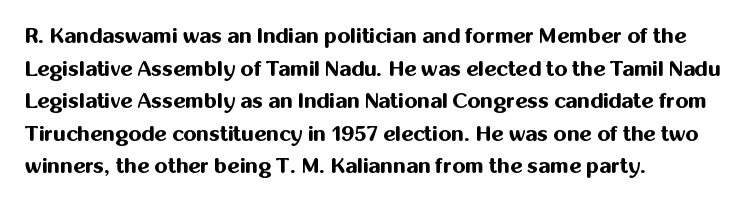
{"italic": "no", "bold": "yes", "underline": "no", "align": "left", "line_spacing": "normal", "line_spacing_ratio": 1.55, "letter_spacing": "normal", "letter_spacing_em": 0.0, "glyph_px": 21}
